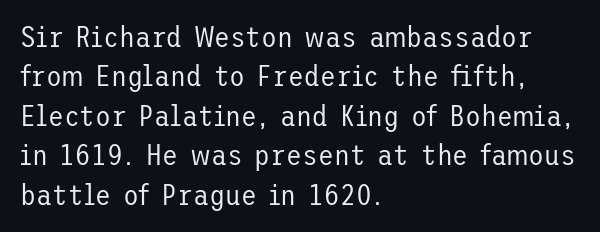
Q: Is the text bold? A: No.
Q: Is the text italic (slanted)? A: No, it is upright.
Q: Is the typeface a serif or a sans-serif typeface? A: Sans-serif.
Q: Is the text underlined? A: No.
Q: How is the paragraph aligned? A: Left-aligned.
Q: Is the spacing between letters normal or unusually wide? A: Normal.
Q: Is the spacing between lines tight, normal or loose? A: Normal.
Q: Width (condensed, normal, or wide)? A: Normal.
Q: Stroke contrast? A: Low.
Q: x-height? A: Medium.
